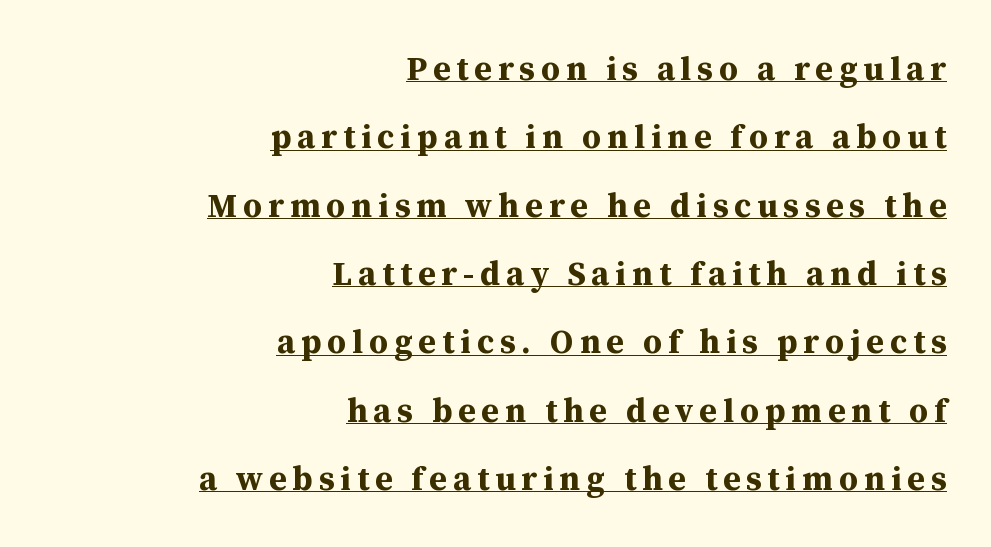
Typesetter's note: full bold, strokes at maximum text heaviness. To sum up the face: it has serifs. Leading: increased. A rule runs beneath these lines of type.
